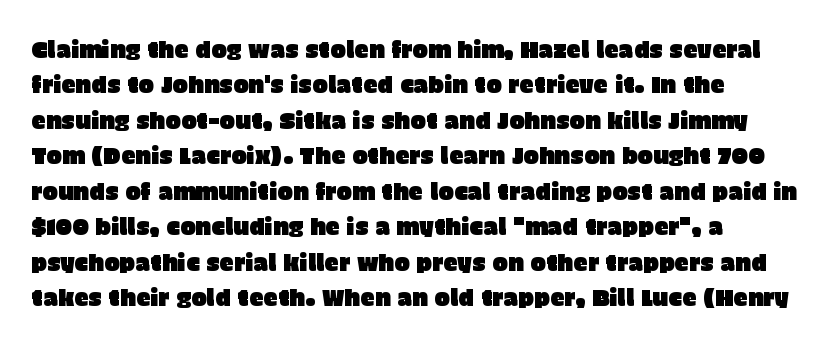
Q: Is the text italic (slanted)? A: No, it is upright.
Q: Is the text underlined? A: No.
Q: How is the paragraph aligned? A: Left-aligned.
Q: Is the spacing between letters normal or unusually wide? A: Normal.
Q: Is the spacing between lines tight, normal or loose? A: Normal.
